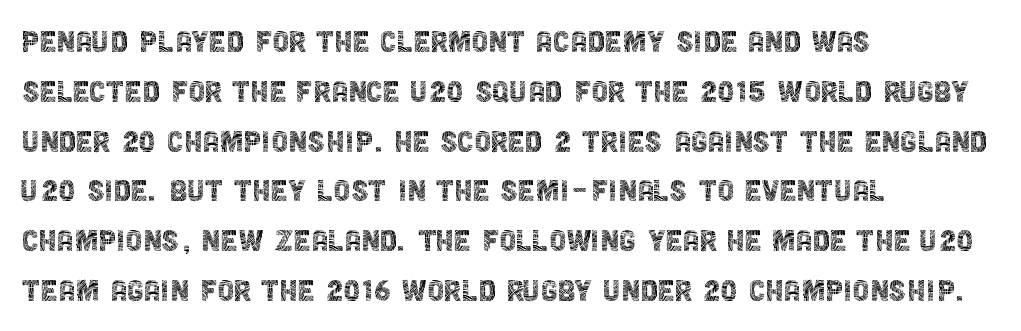
{"serif": "no", "italic": "no", "bold": "no", "weight": "thin", "width": "condensed", "x_height": "large", "monospaced": "no", "underline": "no", "align": "left", "line_spacing": "normal", "line_spacing_ratio": 1.31, "letter_spacing": "normal", "letter_spacing_em": 0.0, "glyph_px": 38}
